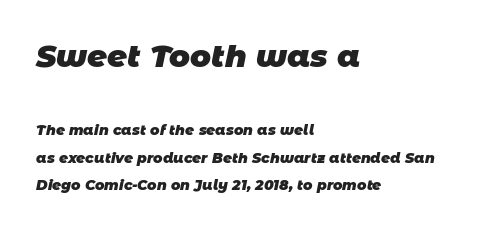
The image shows 31 px heavy sans-serif type; set left-aligned, loose line spacing (1.95x), normal letter spacing, not underlined; the first (top) block is 2.21x larger; low stroke contrast and a large x-height.
